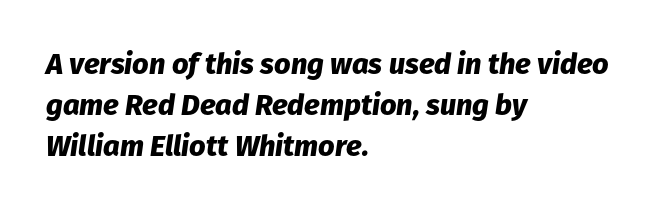
A bare baseline throughout the passage. These lines are set flush left with a ragged right edge. Posture: slanted. Compared with an ordinary text face, these strokes are far heavier — a full bold.
